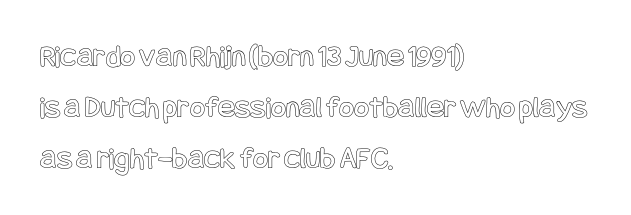
Ordinary non-slanted type is in use. Descender tails drop into unmarked territory. The line-height multiplier appears to be the usual default. Each line starts at the same left margin while the right side varies. What stands out about the letter spacing? Nothing — it is the standard amount.
